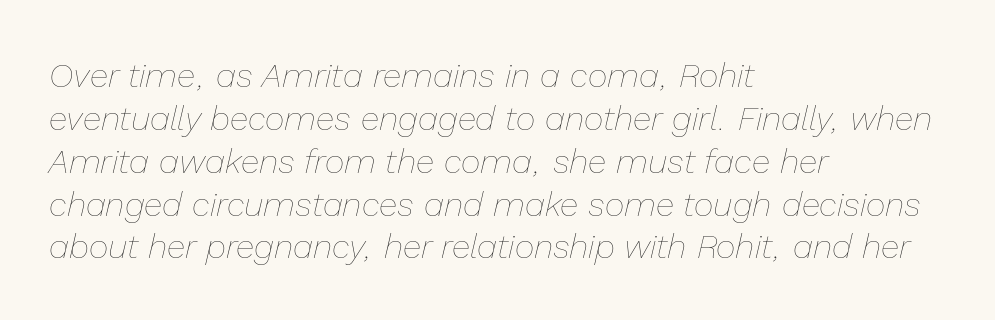
Q: Is the text bold? A: No.
Q: Is the text italic (slanted)? A: Yes, it leans right by about 13 degrees.
Q: Is the text underlined? A: No.
Q: How is the paragraph aligned? A: Left-aligned.
Q: Is the spacing between letters normal or unusually wide? A: Normal.
Q: Is the spacing between lines tight, normal or loose? A: Normal.
Q: Width (condensed, normal, or wide)? A: Normal.
Q: Stroke contrast? A: Low.
Q: x-height? A: Medium.
Q: Monospaced? A: No.
